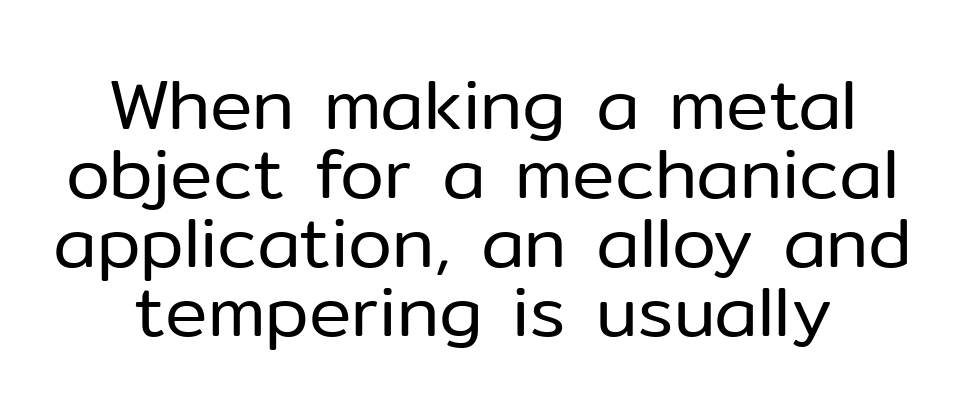
The image shows 71 px regular-weight sans-serif type, upright; set tight line spacing (0.97x), normal letter spacing, not underlined; low stroke contrast and a medium x-height.
